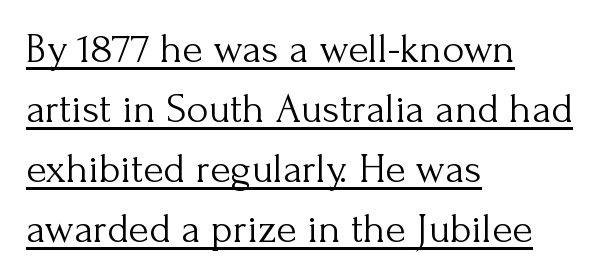
{"serif": "yes", "italic": "no", "bold": "no", "weight": "light", "width": "normal", "stroke_contrast": "medium", "x_height": "small", "monospaced": "no", "underline": "yes", "align": "left", "line_spacing": "normal", "line_spacing_ratio": 1.43, "letter_spacing": "normal", "letter_spacing_em": 0.0, "glyph_px": 42}
